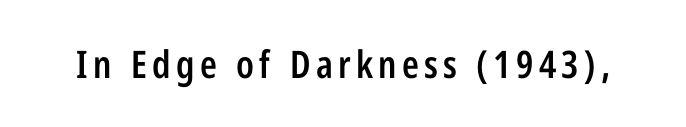
The image shows 38 px semibold, condensed sans-serif type, upright; set not underlined; low stroke contrast and a medium x-height.
